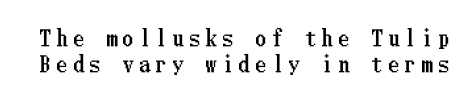
The typography opts for an upright posture over an oblique one. Regarding leading, the lines here are spaced in the standard way. Loose tracking; the words dissolve into strings of separated letters. No word sits above an underline.
